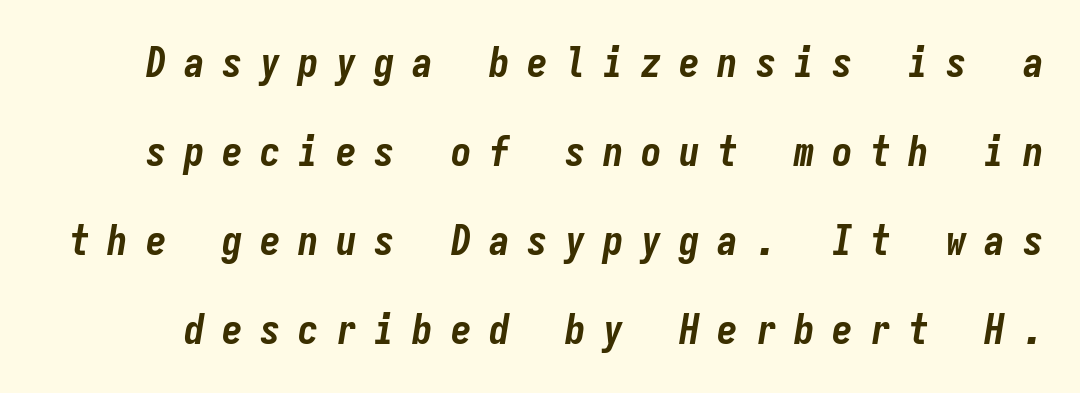
{"italic": "yes", "lean": "right", "slant_degrees": 9, "bold": "yes", "weight": "bold", "width": "condensed", "stroke_contrast": "low", "x_height": "medium", "monospaced": "yes", "underline": "no", "line_spacing": "loose", "line_spacing_ratio": 2.17, "letter_spacing": "wide", "letter_spacing_em": 0.43, "glyph_px": 41}
